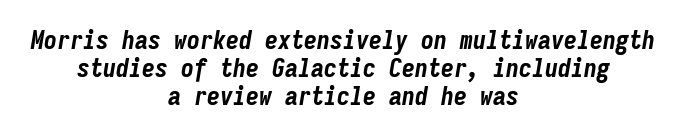
Q: Is the text bold? A: Yes.
Q: Is the text italic (slanted)? A: Yes, it leans right by about 9 degrees.
Q: Is the text underlined? A: No.
Q: How is the paragraph aligned? A: Centered.
Q: Is the spacing between letters normal or unusually wide? A: Normal.
Q: Is the spacing between lines tight, normal or loose? A: Tight.
